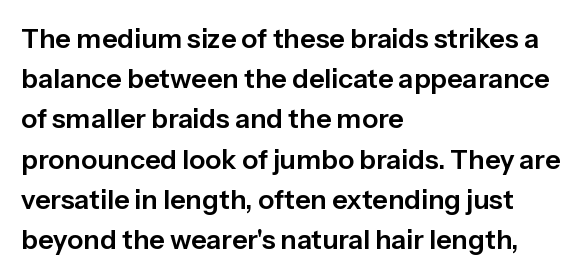
Q: Is the text italic (slanted)? A: No, it is upright.
Q: Is the text underlined? A: No.
Q: How is the paragraph aligned? A: Left-aligned.
Q: Is the spacing between letters normal or unusually wide? A: Normal.
Q: Is the spacing between lines tight, normal or loose? A: Normal.
